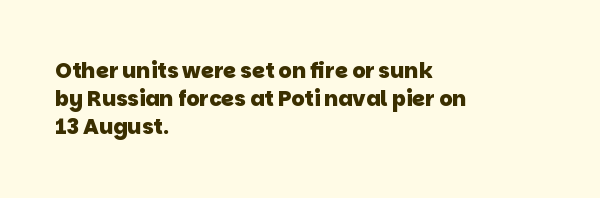
The image shows 21 px bold type; set left-aligned, normal line spacing (1.34x), normal letter spacing, not underlined.
